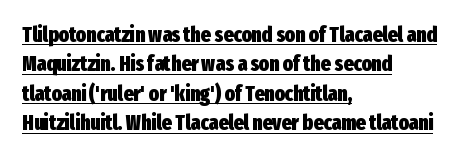
There is no visible air inserted between adjacent glyphs. I'd describe the lettering as bold — thick and assertive. How would I describe the line gaps? Plain and ordinary. These lines are set flush left with a ragged right edge.
